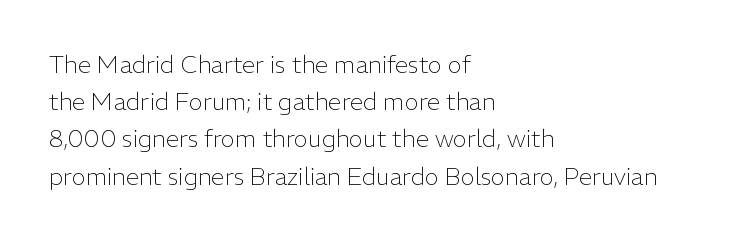
Ordinary non-slanted type is in use. This sample uses plain, unmodified letter spacing. Has an underline been added? It has not. The designer left line spacing at the default. The cut favours lightness, reaching ordinary text weight at its darkest. Layout note: lines flush left.
